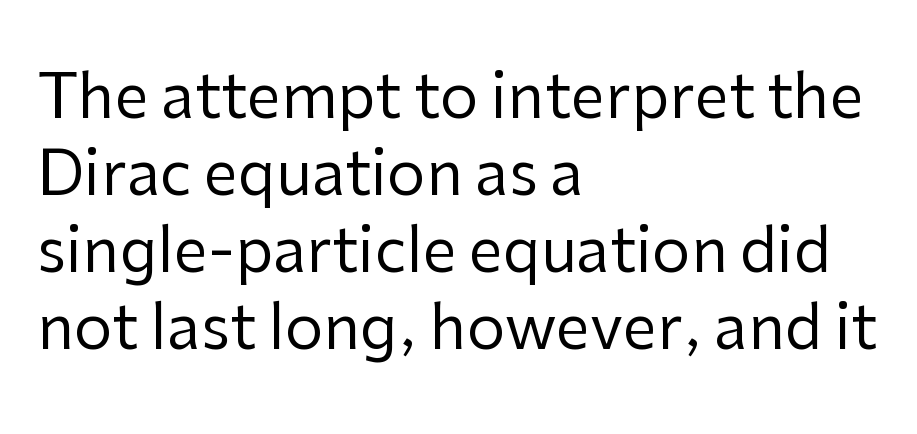
What kind of face is this? One without serifs — a sans. Proportional: the letters do not fall into vertical columns. Layout note: lines flush left. Letters rest on an invisible, unmarked baseline. No chunkiness to these letters — they're not bold.
